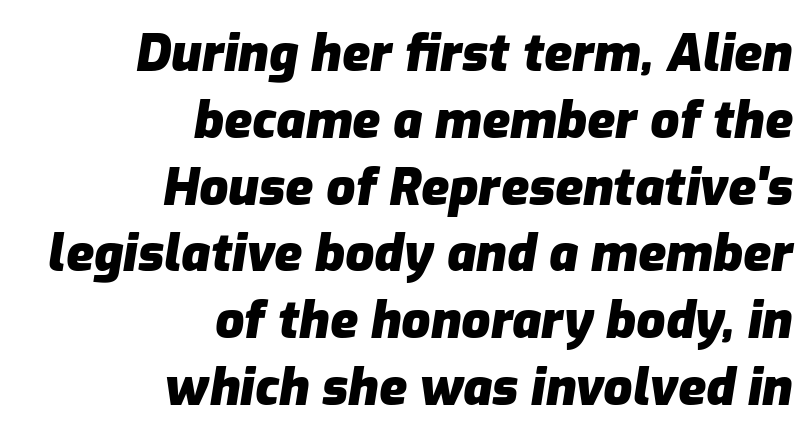
{"italic": "yes", "lean": "right", "slant_degrees": 9, "bold": "yes", "weight": "heavy", "width": "normal", "stroke_contrast": "low", "x_height": "medium", "monospaced": "no", "underline": "no", "align": "right", "line_spacing": "normal", "line_spacing_ratio": 1.31, "letter_spacing": "normal", "letter_spacing_em": 0.0, "glyph_px": 51}
